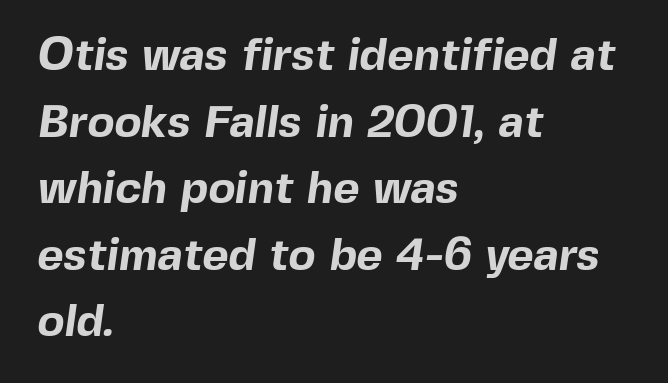
Q: Is the text bold? A: Yes.
Q: Is the typeface a serif or a sans-serif typeface? A: Sans-serif.
Q: Is the text underlined? A: No.
Q: How is the paragraph aligned? A: Left-aligned.
Q: Is the spacing between letters normal or unusually wide? A: Normal.
Q: Is the spacing between lines tight, normal or loose? A: Normal.
Q: Width (condensed, normal, or wide)? A: Normal.
Q: x-height? A: Medium.
Q: Monospaced? A: No.
